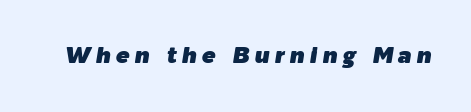
Letters rest on an invisible, unmarked baseline. The axis of the letterforms is tilted away from vertical. Spacing between characters has been opened up far beyond the box default.
